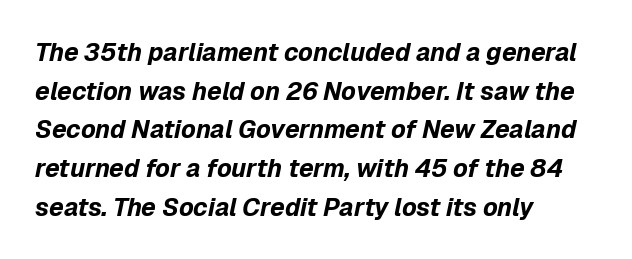
Q: Is the text bold? A: Yes.
Q: Is the text italic (slanted)? A: Yes, it leans right by about 12 degrees.
Q: Is the text underlined? A: No.
Q: How is the paragraph aligned? A: Left-aligned.
Q: Is the spacing between letters normal or unusually wide? A: Normal.
Q: Is the spacing between lines tight, normal or loose? A: Normal.
